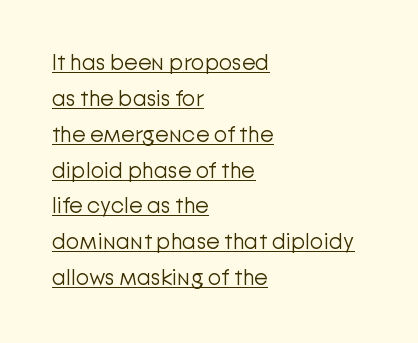
The letters stand upright; this is a roman face. There is no visible air inserted between adjacent glyphs. Looks like someone drew a line under every word here. No chunkiness to these letters — they're not bold.
